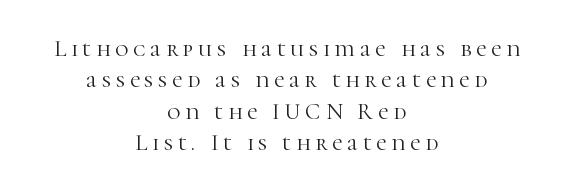
Q: Is the text bold? A: No.
Q: Is the text italic (slanted)? A: No, it is upright.
Q: Is the text underlined? A: No.
Q: How is the paragraph aligned? A: Centered.
Q: Is the spacing between letters normal or unusually wide? A: Unusually wide.
Q: Is the spacing between lines tight, normal or loose? A: Normal.
